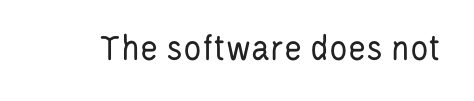
Q: Is the text bold? A: No.
Q: Is the text italic (slanted)? A: No, it is upright.
Q: Is the typeface a serif or a sans-serif typeface? A: Sans-serif.
Q: Is the text underlined? A: No.
Q: Is the spacing between letters normal or unusually wide? A: Normal.
Q: Width (condensed, normal, or wide)? A: Condensed.
Q: Stroke contrast? A: Low.
Q: x-height? A: Large.
Q: Monospaced? A: No.
